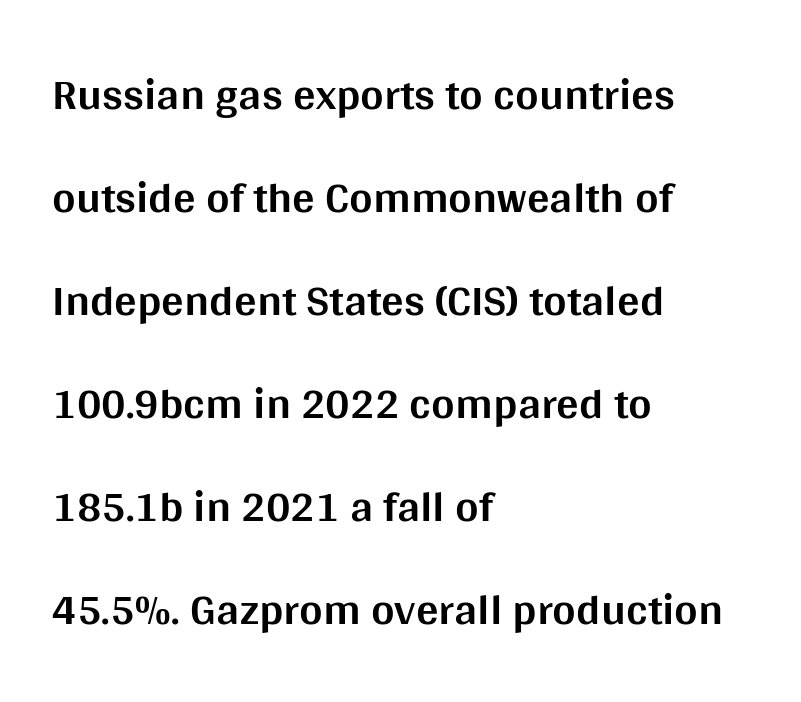
The image shows 45 px bold sans-serif type, upright; set left-aligned, loose line spacing (2.29x), normal letter spacing, not underlined; medium stroke contrast and a large x-height.
